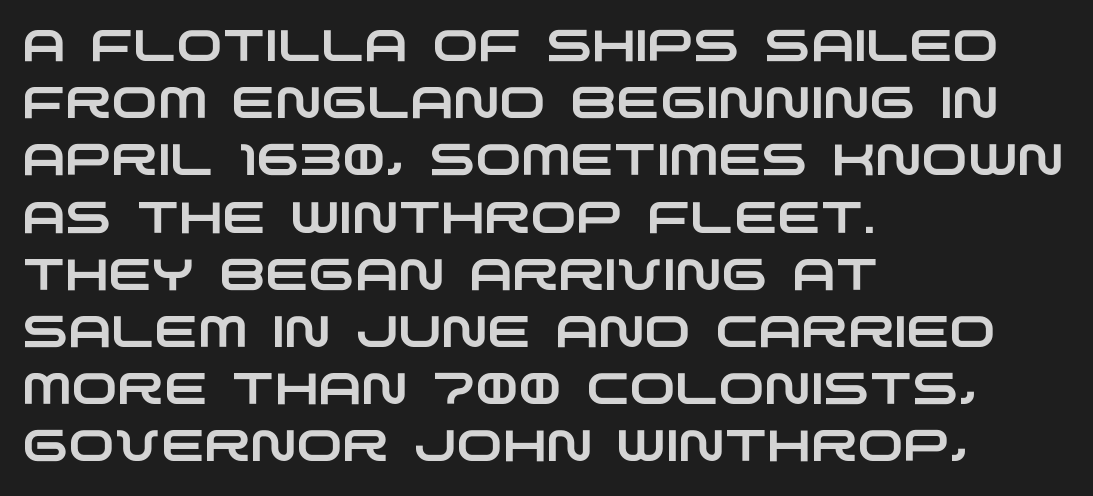
The image shows 44 px wide sans-serif type; set left-aligned, normal line spacing (1.3x), normal letter spacing, not underlined; low stroke contrast and a large x-height.
